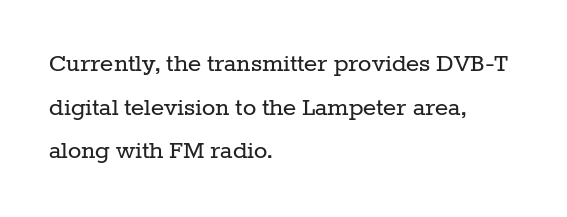
The image shows 28 px regular-weight serif type, upright; set left-aligned, normal line spacing (1.56x), normal letter spacing, not underlined; low stroke contrast and a medium x-height.
